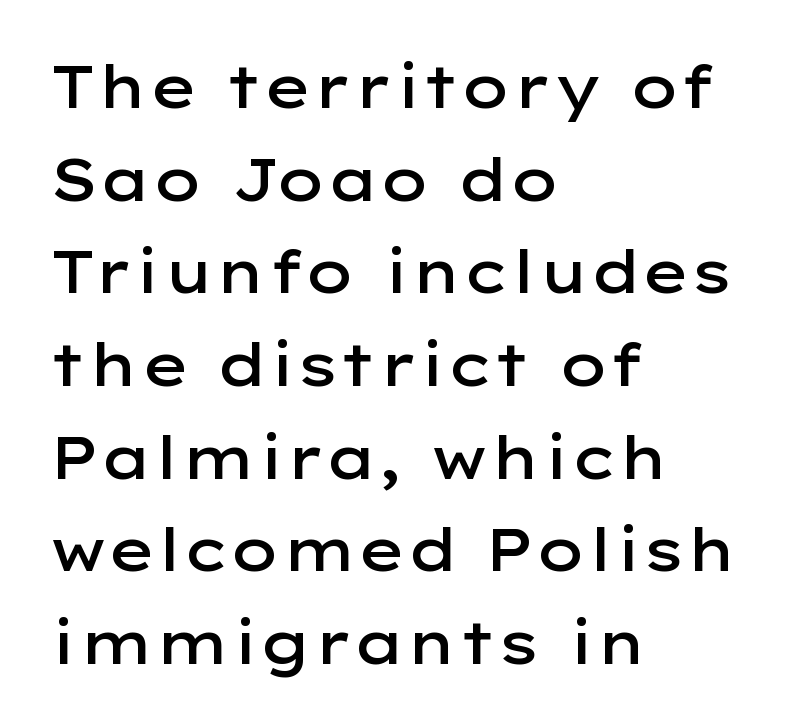
Q: Is the text bold? A: Semi-bold.
Q: Is the text italic (slanted)? A: No, it is upright.
Q: Is the typeface a serif or a sans-serif typeface? A: Sans-serif.
Q: Is the text underlined? A: No.
Q: How is the paragraph aligned? A: Left-aligned.
Q: Is the spacing between letters normal or unusually wide? A: Normal.
Q: Is the spacing between lines tight, normal or loose? A: Normal.
Q: Width (condensed, normal, or wide)? A: Wide.
Q: Stroke contrast? A: Low.
Q: x-height? A: Medium.
Q: Monospaced? A: No.
